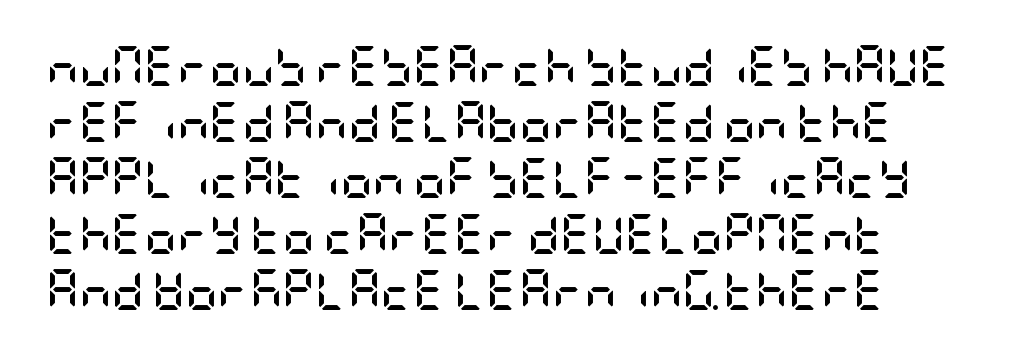
{"serif": "no", "italic": "no", "bold": "yes", "weight": "semibold", "width": "condensed", "stroke_contrast": "low", "x_height": "large", "underline": "no", "align": "left", "line_spacing": "normal", "line_spacing_ratio": 1.4, "letter_spacing": "normal", "letter_spacing_em": 0.0, "glyph_px": 40}
